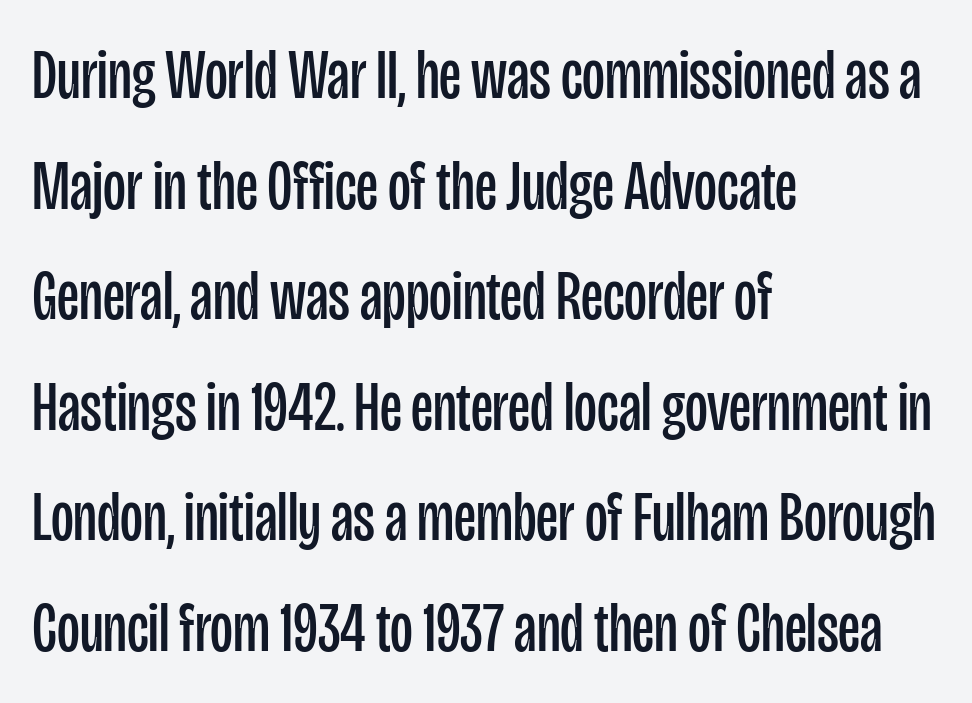
Q: Is the text bold? A: No.
Q: Is the text italic (slanted)? A: No, it is upright.
Q: Is the typeface a serif or a sans-serif typeface? A: Sans-serif.
Q: Is the text underlined? A: No.
Q: How is the paragraph aligned? A: Left-aligned.
Q: Is the spacing between letters normal or unusually wide? A: Normal.
Q: Is the spacing between lines tight, normal or loose? A: Normal.
Q: Width (condensed, normal, or wide)? A: Condensed.
Q: Stroke contrast? A: Low.
Q: x-height? A: Large.
Q: Monospaced? A: No.
